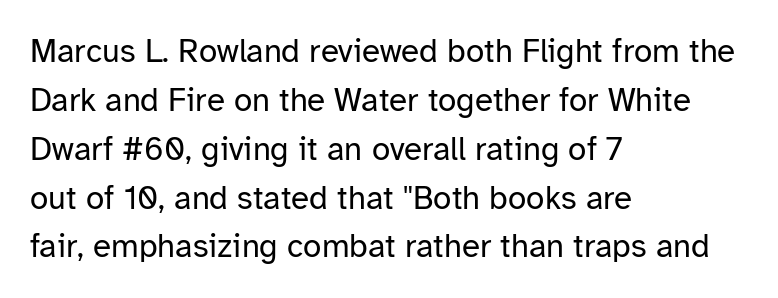
Observe the absence of serifs on each vertical stroke in this sample. Think of a printed novel: that variable character pitch is what you see here. The lines are quadded left. Here the glyphs are tracked normally, forming tight word shapes. Caption: face not bold, strokes unweighted.
